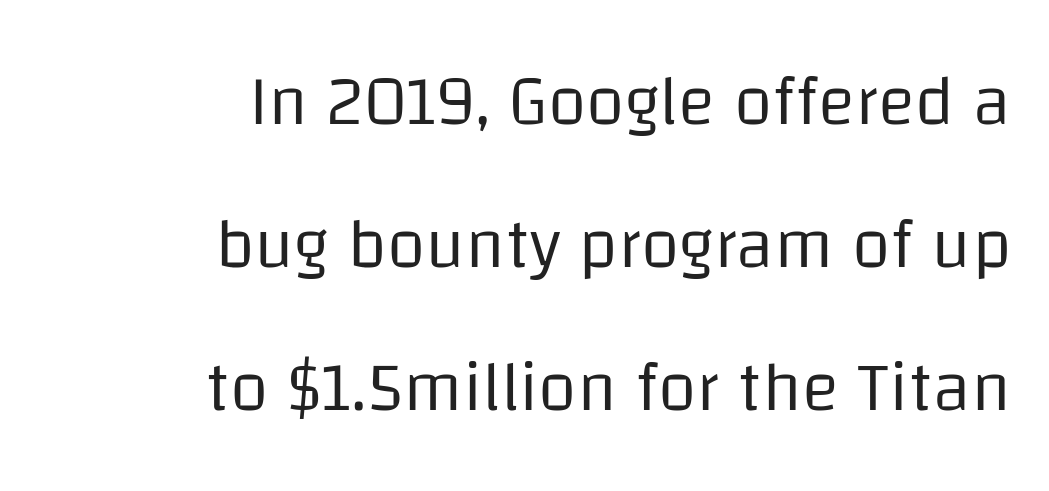
A sans-serif font was chosen for this passage. Glance below the letters and you will spot only blank space. Here the designer chose a conventional face with non-uniform glyph widths. Is the type heavy? It reads as light-to-regular instead. The paragraph has a hard right edge and a soft left edge.
